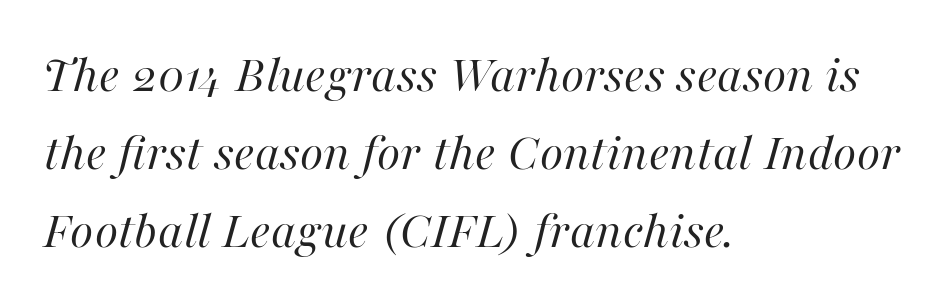
{"italic": "yes", "lean": "right", "slant_degrees": 16, "bold": "no", "weight": "regular", "width": "normal", "stroke_contrast": "high", "x_height": "medium", "monospaced": "no", "underline": "no", "align": "left", "line_spacing": "normal", "line_spacing_ratio": 1.44, "letter_spacing": "normal", "letter_spacing_em": 0.0, "glyph_px": 54}
